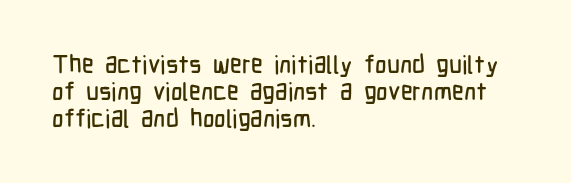
The image shows 25 px text type, upright; set left-aligned, tight line spacing (1.08x), normal letter spacing, not underlined.
